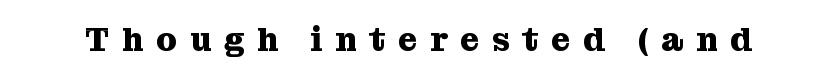
The space beneath each line is pristine and unruled. Ascenders rise straight up at ninety degrees. These lines are composed in type with serifs. Heavy, bold letterforms.
